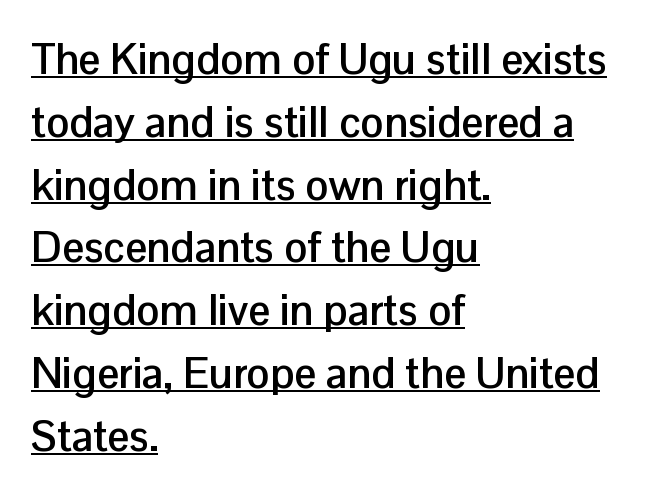
The image shows 43 px semibold sans-serif type, upright; set left-aligned, normal line spacing (1.46x), normal letter spacing, underlined; low stroke contrast and a medium x-height.
